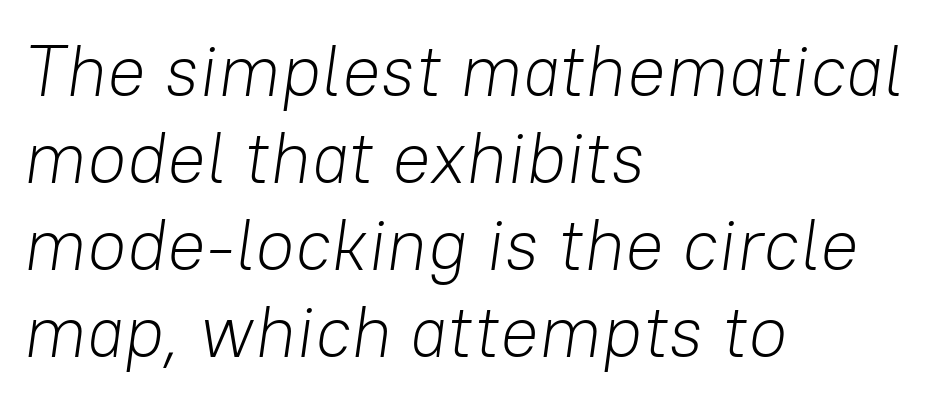
{"italic": "yes", "lean": "right", "slant_degrees": 8, "bold": "no", "weight": "light", "width": "normal", "stroke_contrast": "low", "x_height": "medium", "monospaced": "no", "underline": "no", "align": "left", "line_spacing_ratio": 1.21, "letter_spacing": "normal", "letter_spacing_em": 0.0, "glyph_px": 72}
